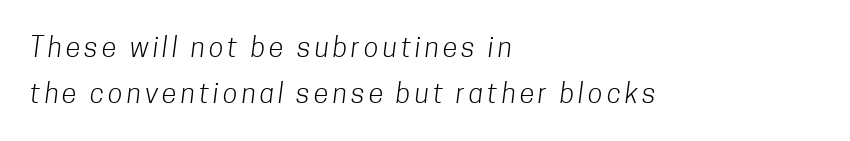
The image shows 27 px text type; set left-aligned, line spacing 1.71x, not underlined.
